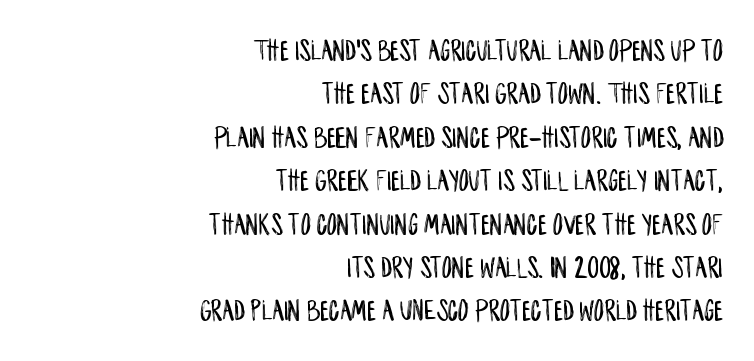
The face used here is proportionally spaced, like ordinary book or web type. Interline gaps are of average width in this sample. Nope, no serifs anywhere on these letters. The type is set solid horizontally, with unmodified tracking. Every stem runs plumb, perpendicular to the baseline. The rendering anchors every line to the right-hand side.
